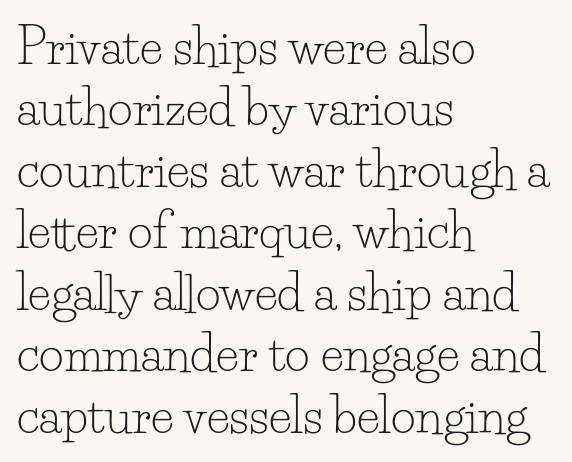
{"serif": "yes", "italic": "no", "bold": "no", "weight": "light", "width": "normal", "stroke_contrast": "low", "x_height": "small", "monospaced": "no", "underline": "no", "align": "left", "line_spacing": "normal", "line_spacing_ratio": 1.28, "letter_spacing": "normal", "letter_spacing_em": 0.0, "glyph_px": 48}
